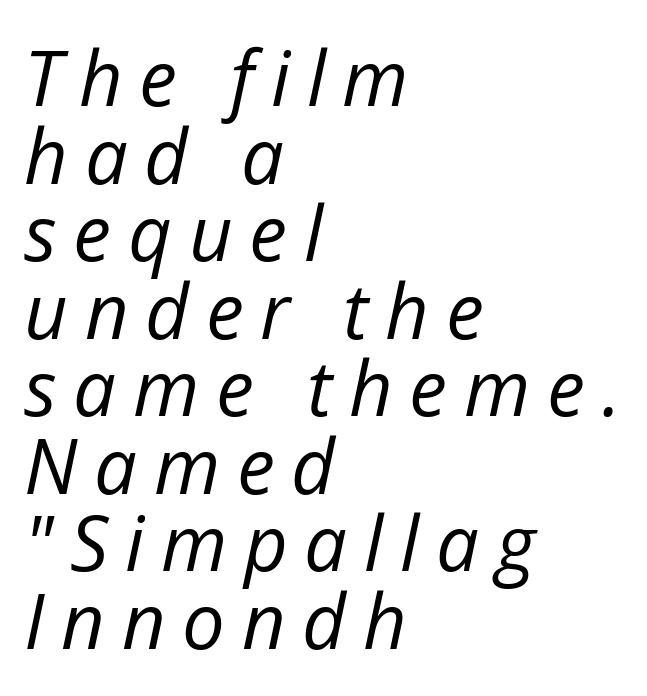
The image shows 76 px regular-weight type, italic (leaning right); set left-aligned, tight line spacing (1.02x), unusually wide letter spacing (+0.22 em), not underlined; low stroke contrast and a medium x-height.
